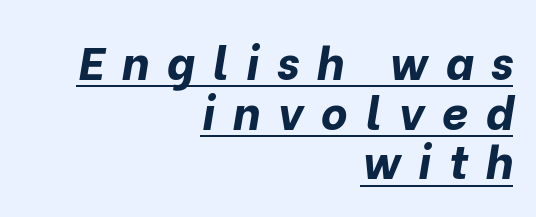
Q: Is the text bold? A: Yes.
Q: Is the text italic (slanted)? A: Yes, it leans right by about 10 degrees.
Q: Is the text underlined? A: Yes.
Q: How is the paragraph aligned? A: Right-aligned.
Q: Is the spacing between letters normal or unusually wide? A: Unusually wide.
Q: Is the spacing between lines tight, normal or loose? A: Tight.
Q: Width (condensed, normal, or wide)? A: Normal.
Q: Stroke contrast? A: Low.
Q: x-height? A: Medium.
Q: Monospaced? A: No.
